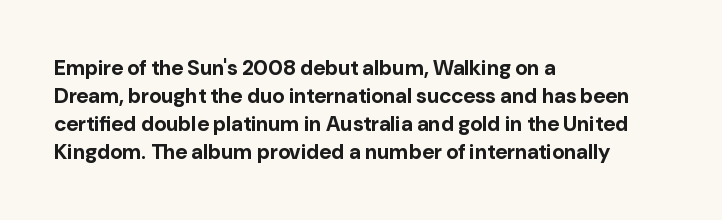
Style check: upright. Reading down the block, your eye returns to a fixed left position each line. This rendering leaves character spacing at its baseline value. Check under the words: just untouched page.
